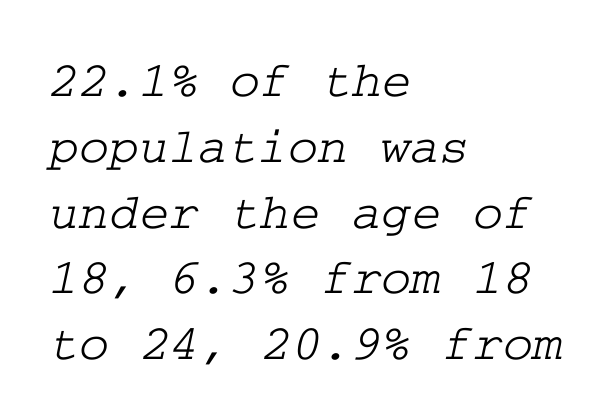
Q: Is the typeface a serif or a sans-serif typeface? A: Serif.
Q: Is the text underlined? A: No.
Q: How is the paragraph aligned? A: Left-aligned.
Q: Is the spacing between letters normal or unusually wide? A: Normal.
Q: Is the spacing between lines tight, normal or loose? A: Normal.
Q: Width (condensed, normal, or wide)? A: Wide.
Q: Stroke contrast? A: Low.
Q: x-height? A: Medium.
